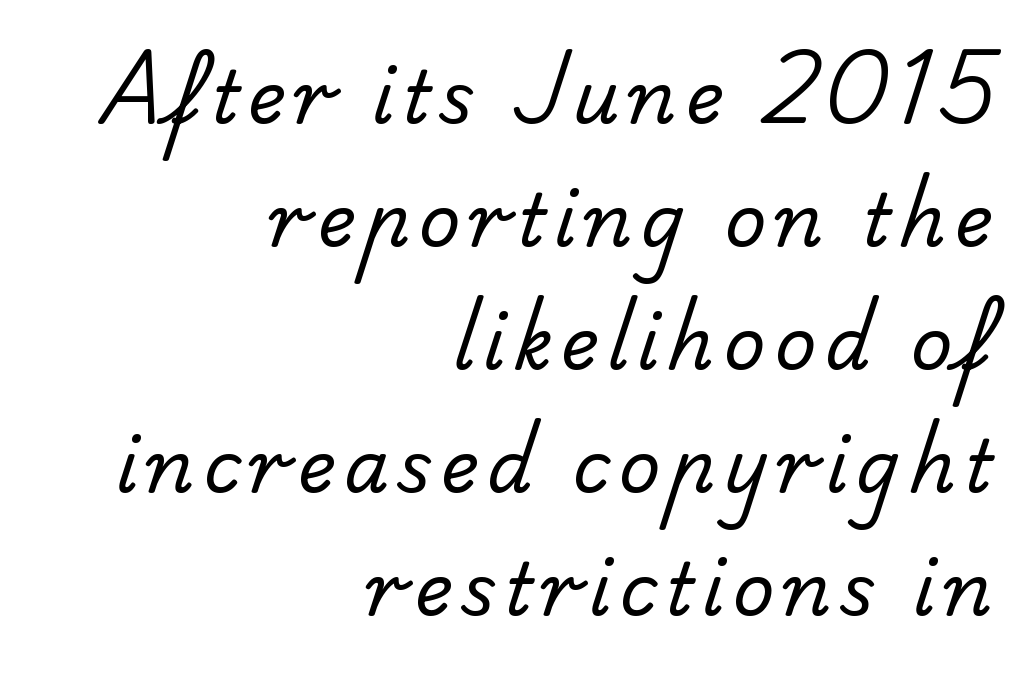
The image shows 72 px regular-weight sans-serif type; set right-aligned, line spacing 1.71x, not underlined; low stroke contrast and a small x-height.
